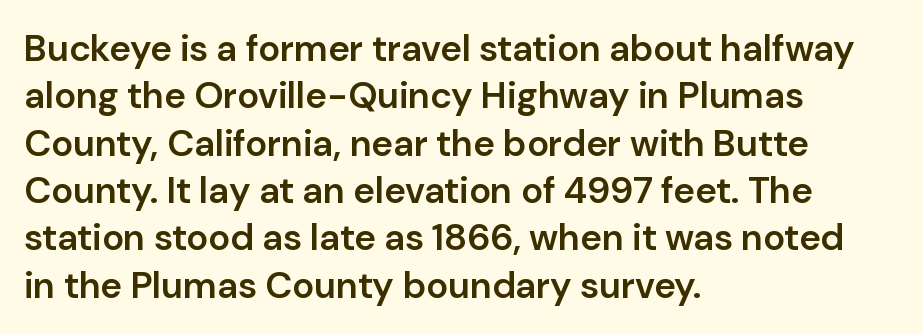
{"serif": "no", "italic": "no", "bold": "semi", "weight": "semibold", "width": "normal", "stroke_contrast": "low", "x_height": "medium", "monospaced": "no", "underline": "no", "align": "left", "line_spacing": "normal", "line_spacing_ratio": 1.28, "letter_spacing": "normal", "letter_spacing_em": 0.0, "glyph_px": 37}
